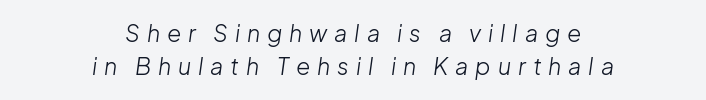
The image shows 23 px text type, italic (leaning right); set centered, normal line spacing (1.42x), unusually wide letter spacing (+0.3 em), not underlined.
